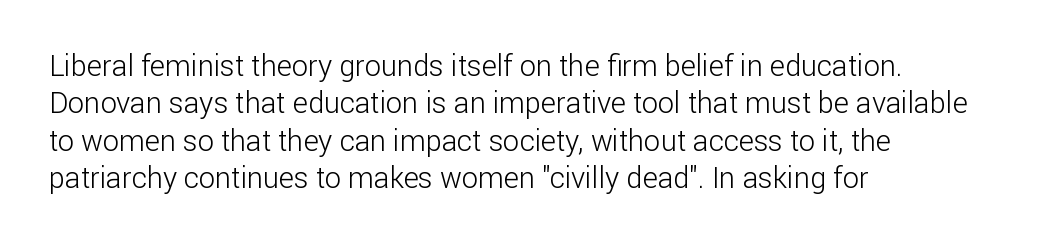
The type is set solid horizontally, with unmodified tracking. Check where the strokes stop: nothing finishes them off — pure sans. Looks like regular typesetting: each glyph gets only the width it needs. The area under the type is left untouched.
